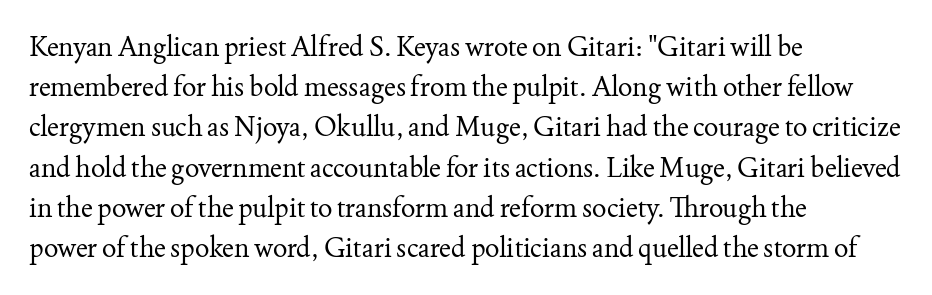
{"italic": "no", "bold": "no", "underline": "no", "align": "left", "line_spacing": "normal", "line_spacing_ratio": 1.49, "letter_spacing": "normal", "letter_spacing_em": 0.0, "glyph_px": 27}
